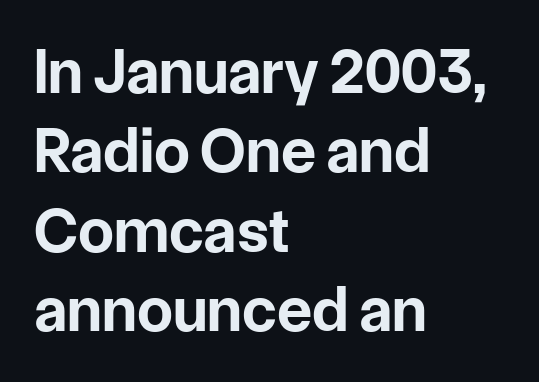
On the weight axis this lands at bold, roughly 700. The compositor pushed each line to the left boundary. The area under the type is left untouched. There is no visible air inserted between adjacent glyphs.
